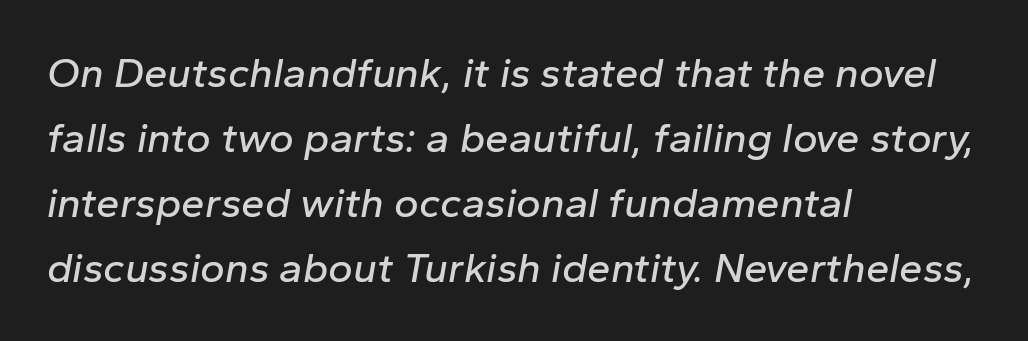
The image shows 42 px text type, italic (leaning right); set left-aligned, normal line spacing (1.55x), normal letter spacing, not underlined; low stroke contrast and a medium x-height.
